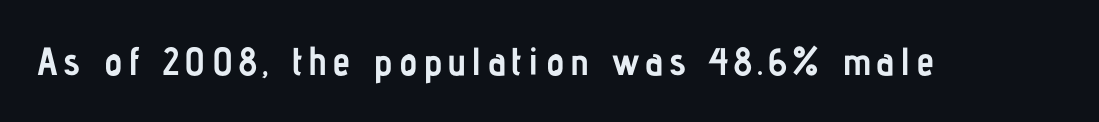
The letters stand upright; this is a roman face. Only glyphs here, with clear space below each row. The typesetting leans heavy: a genuine bold. The characters display no serif detailing; their extremities are plain. Think of a printed novel: that variable character pitch is what you see here.
